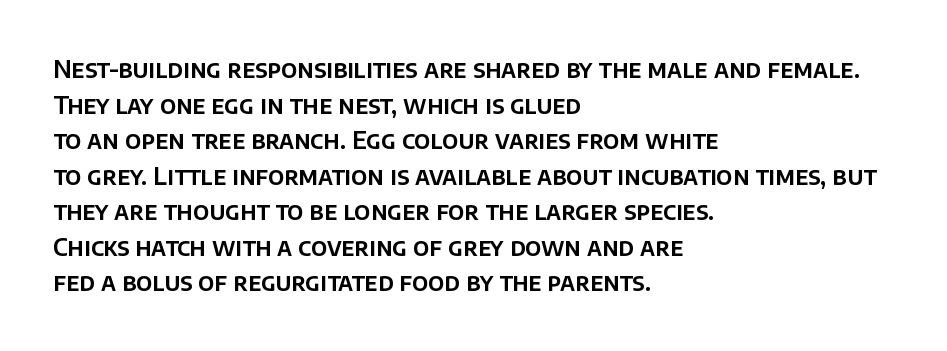
The image shows 24 px text type, upright; set left-aligned, normal line spacing (1.48x), normal letter spacing, not underlined.
